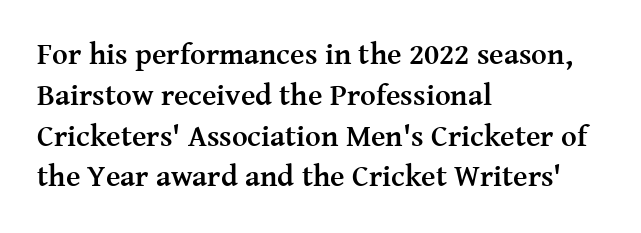
The image shows 30 px semibold serif type, upright; set left-aligned, normal line spacing (1.36x), normal letter spacing, not underlined; medium stroke contrast and a medium x-height.
